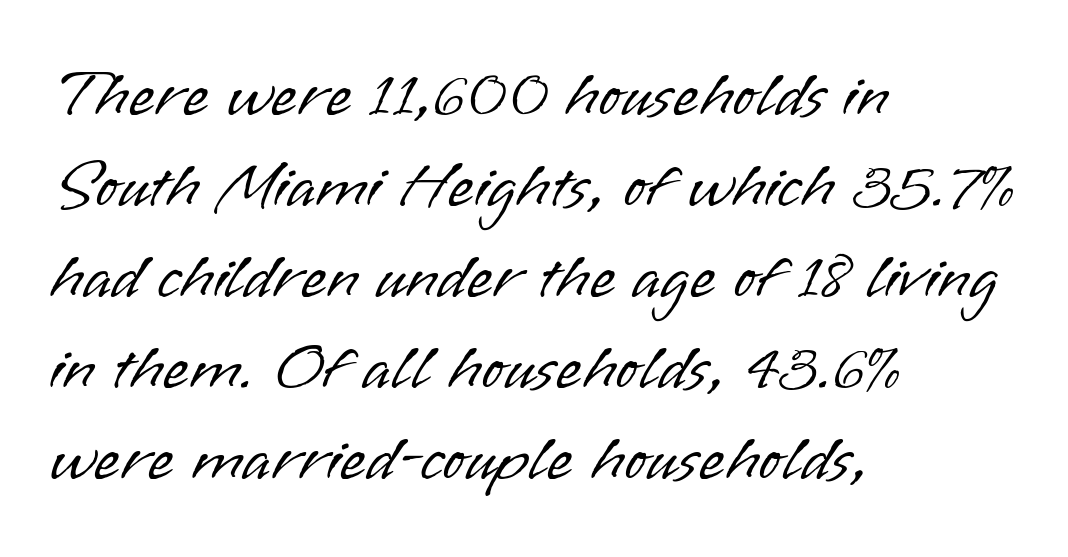
Q: Is the text bold? A: No.
Q: Is the text italic (slanted)? A: Yes.
Q: Is the typeface a serif or a sans-serif typeface? A: Sans-serif.
Q: Is the text underlined? A: No.
Q: How is the paragraph aligned? A: Left-aligned.
Q: Is the spacing between letters normal or unusually wide? A: Normal.
Q: Is the spacing between lines tight, normal or loose? A: Normal.
Q: Width (condensed, normal, or wide)? A: Normal.
Q: Stroke contrast? A: Low.
Q: x-height? A: Small.
Q: Monospaced? A: No.
